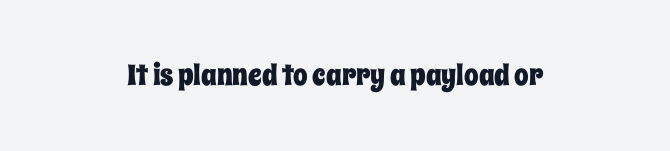
The image shows 29 px condensed type, upright; set centered, normal letter spacing, not underlined; low stroke contrast and a large x-height.
